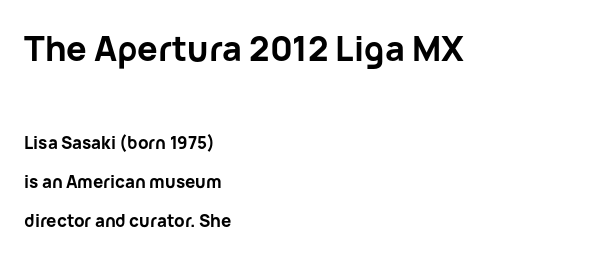
{"serif": "no", "italic": "no", "bold": "yes", "weight": "bold", "width": "normal", "stroke_contrast": "low", "x_height": "medium", "monospaced": "no", "underline": "no", "align": "left", "line_spacing": "loose", "line_spacing_ratio": 2.31, "letter_spacing": "normal", "letter_spacing_em": 0.0, "larger_block": "first", "size_ratio": 2.0, "glyph_px": 34}
